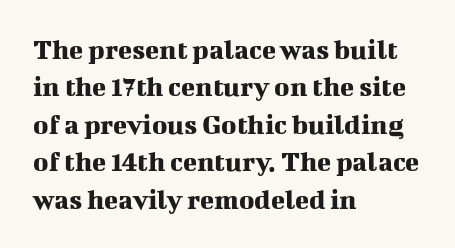
{"serif": "yes", "italic": "no", "width": "normal", "stroke_contrast": "medium", "x_height": "medium", "monospaced": "no", "underline": "no", "align": "left", "line_spacing": "normal", "line_spacing_ratio": 1.29, "letter_spacing": "normal", "letter_spacing_em": 0.0, "glyph_px": 29}
